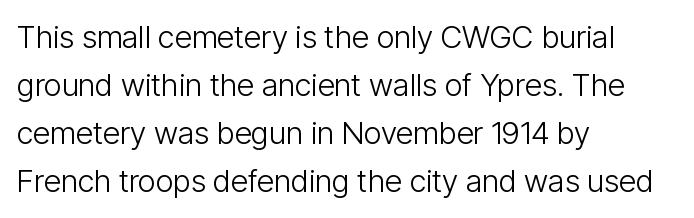
The image shows 31 px light, condensed sans-serif type, upright; set left-aligned, normal line spacing (1.55x), normal letter spacing, not underlined; low stroke contrast and a medium x-height.
